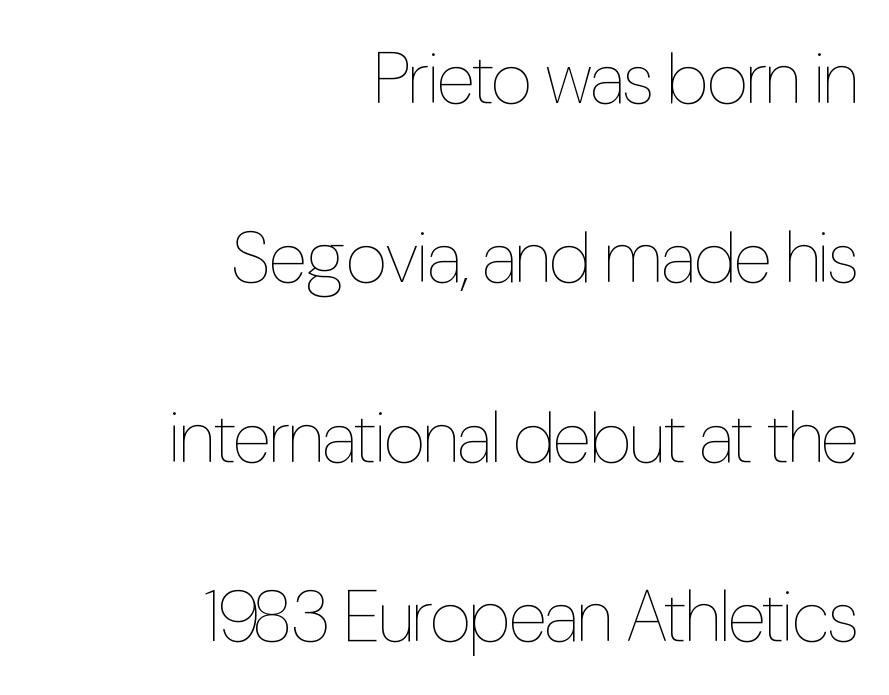
The lines are quadded right. The rendering uses natural spacing where letterforms have individual widths. Leading is clearly above the norm, producing a sparse column. Check the space under the baseline: it is left empty.
